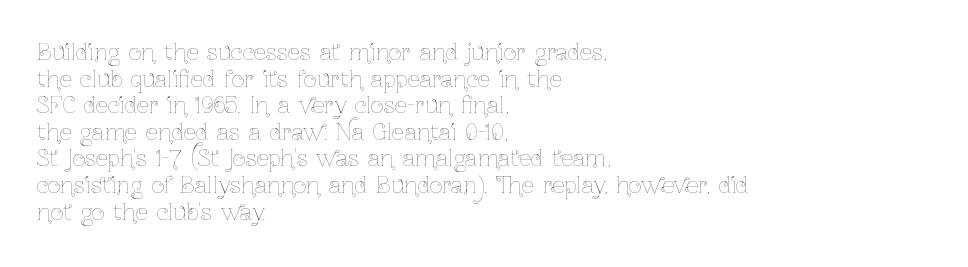
Q: Is the text bold? A: No.
Q: Is the text italic (slanted)? A: No, it is upright.
Q: Is the text underlined? A: No.
Q: How is the paragraph aligned? A: Left-aligned.
Q: Is the spacing between letters normal or unusually wide? A: Normal.
